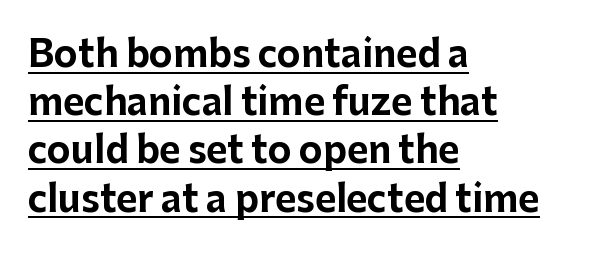
The image shows 36 px bold sans-serif type, upright; set left-aligned, normal line spacing (1.34x), normal letter spacing, underlined; low stroke contrast and a medium x-height.
